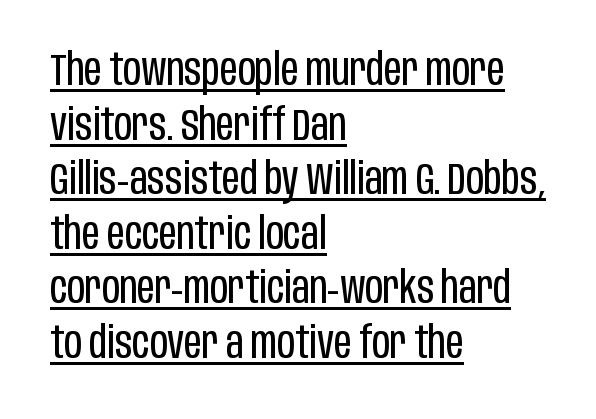
{"serif": "no", "italic": "no", "bold": "no", "weight": "regular", "width": "condensed", "stroke_contrast": "low", "x_height": "large", "monospaced": "no", "underline": "yes", "align": "left", "line_spacing_ratio": 1.24, "letter_spacing": "normal", "letter_spacing_em": 0.0, "glyph_px": 44}
